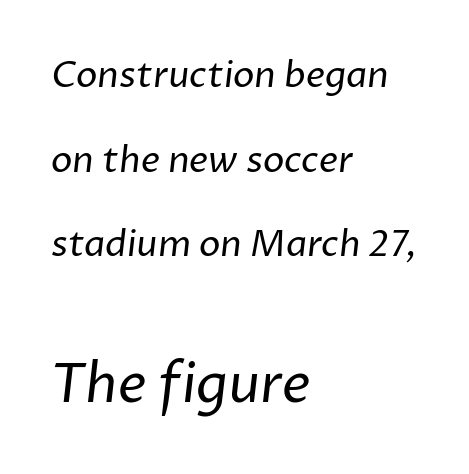
The image shows 54 px regular-weight sans-serif type; set left-aligned, loose line spacing (2.35x), normal letter spacing, not underlined; the second (bottom) block is 1.5x larger; low stroke contrast and a medium x-height.
